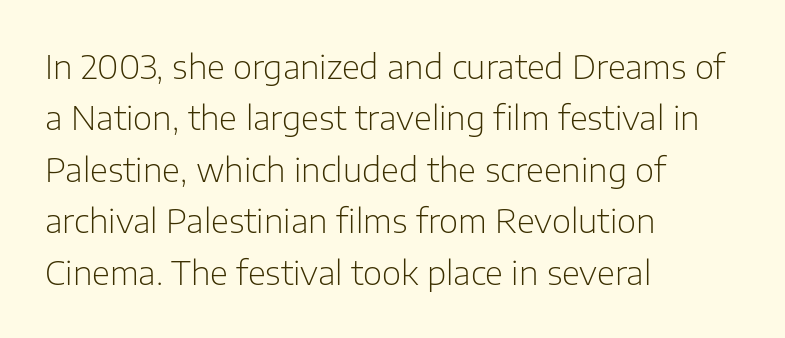
Q: Is the text bold? A: No.
Q: Is the text italic (slanted)? A: No, it is upright.
Q: Is the typeface a serif or a sans-serif typeface? A: Sans-serif.
Q: Is the text underlined? A: No.
Q: How is the paragraph aligned? A: Left-aligned.
Q: Is the spacing between letters normal or unusually wide? A: Normal.
Q: Is the spacing between lines tight, normal or loose? A: Normal.
Q: Width (condensed, normal, or wide)? A: Normal.
Q: Stroke contrast? A: Low.
Q: x-height? A: Medium.
Q: Monospaced? A: No.
